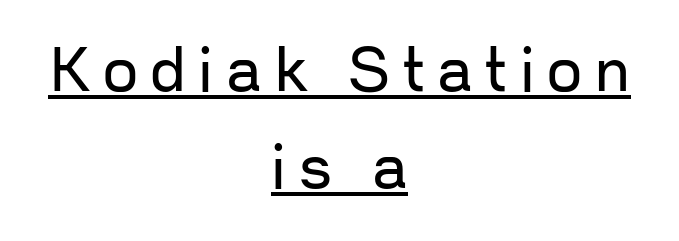
{"serif": "no", "italic": "no", "bold": "no", "weight": "regular", "width": "normal", "stroke_contrast": "low", "x_height": "medium", "monospaced": "no", "underline": "yes", "align": "center", "line_spacing": "normal", "line_spacing_ratio": 1.57, "letter_spacing": "wide", "letter_spacing_em": 0.2, "glyph_px": 62}
